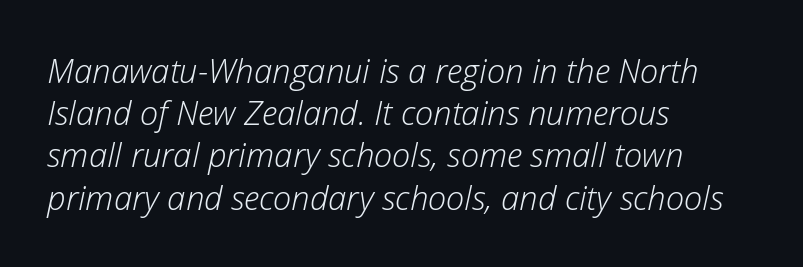
{"italic": "yes", "lean": "right", "slant_degrees": 12, "bold": "no", "weight": "light", "width": "normal", "stroke_contrast": "low", "x_height": "medium", "monospaced": "no", "underline": "no", "align": "left", "line_spacing": "normal", "line_spacing_ratio": 1.28, "letter_spacing": "normal", "letter_spacing_em": 0.0, "glyph_px": 33}
